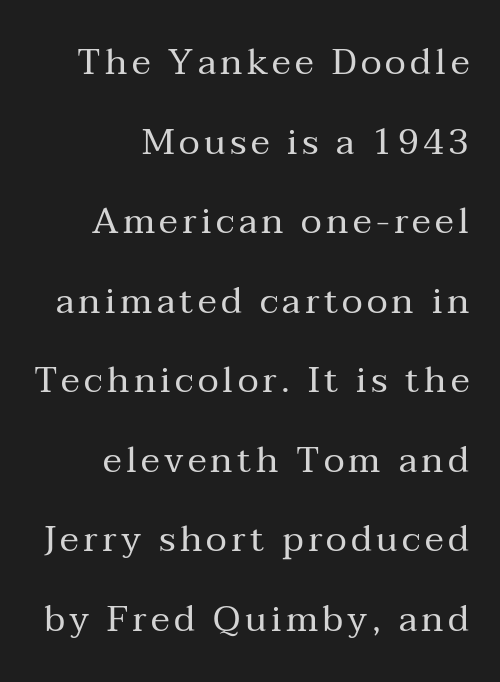
{"serif": "yes", "italic": "no", "bold": "no", "weight": "regular", "width": "normal", "stroke_contrast": "medium", "x_height": "medium", "monospaced": "no", "underline": "no", "align": "right", "line_spacing": "loose", "line_spacing_ratio": 2.21, "glyph_px": 36}
